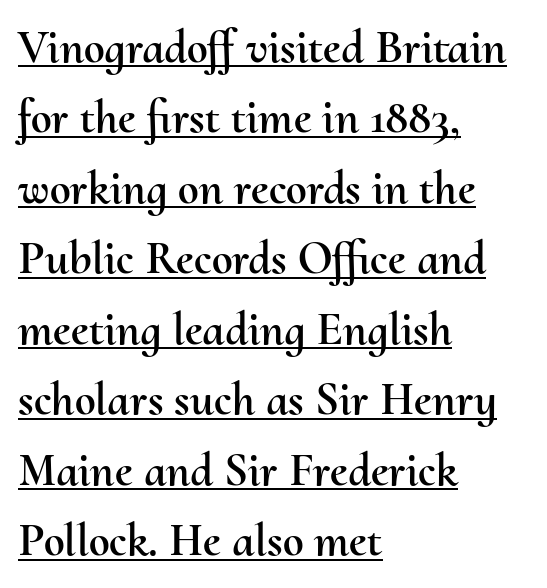
The image shows 47 px text type, upright; set left-aligned, normal line spacing (1.5x), normal letter spacing, underlined; medium stroke contrast and a small x-height.
